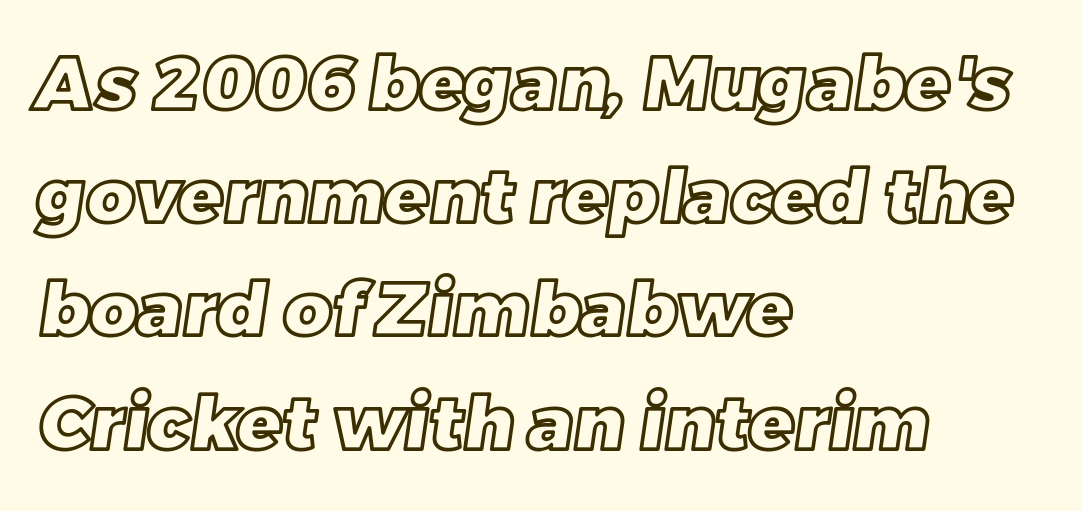
The image shows 74 px text type; set left-aligned, normal line spacing (1.53x), normal letter spacing, not underlined; a large x-height.
